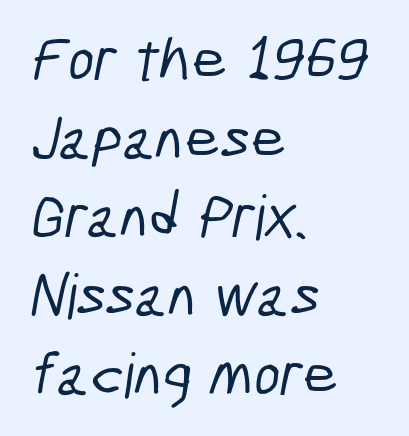
The image shows 62 px condensed sans-serif type; set left-aligned, normal line spacing (1.27x), normal letter spacing, not underlined; low stroke contrast and a medium x-height.
